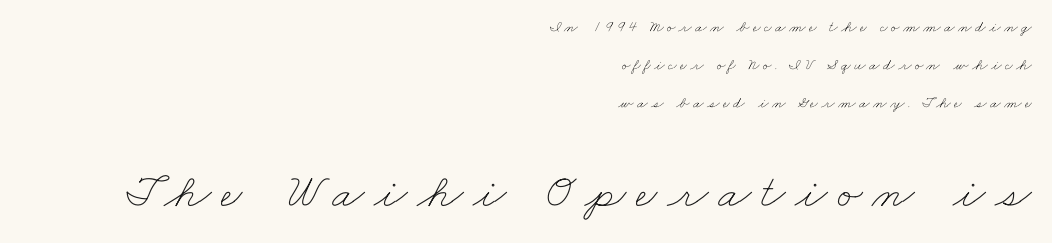
The image shows 48 px thin, wide type; set right-aligned, loose line spacing (2.39x), unusually wide letter spacing (+0.2 em), not underlined; the second (bottom) block is 3.0x larger; low stroke contrast and a small x-height.
